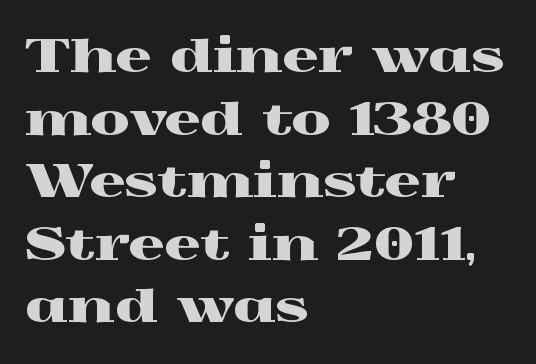
This sample uses an upright cut, with every glyph sitting square on the baseline. Every row of glyphs begins at an identical x-position on the left. These lines are composed in type with serifs. Leading: standard. Nothing unusual about the tracking: characters are spaced as the font intends.
